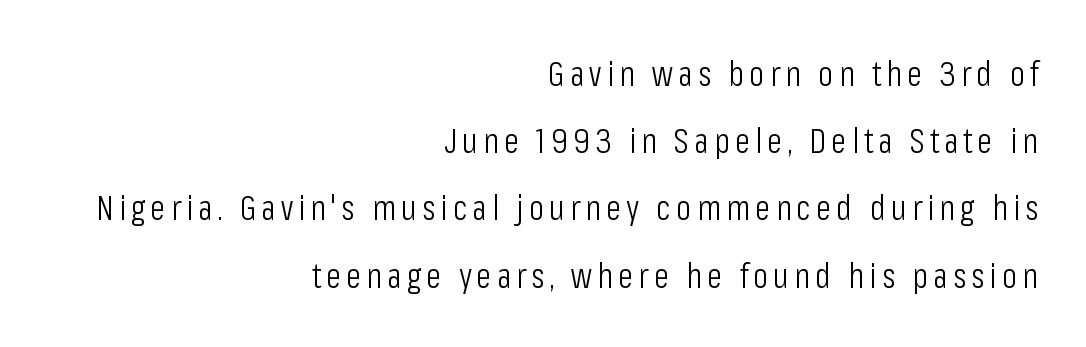
{"serif": "no", "italic": "no", "bold": "no", "weight": "light", "width": "condensed", "stroke_contrast": "low", "x_height": "medium", "monospaced": "no", "underline": "no", "align": "right", "line_spacing": "loose", "line_spacing_ratio": 1.92, "glyph_px": 35}
